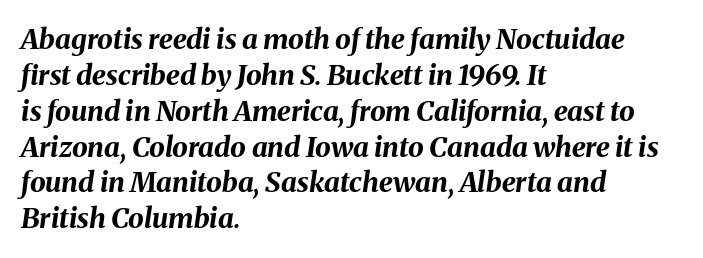
The image shows 28 px bold type, italic (leaning right); set left-aligned, normal line spacing (1.28x), normal letter spacing, not underlined; medium stroke contrast and a medium x-height.
